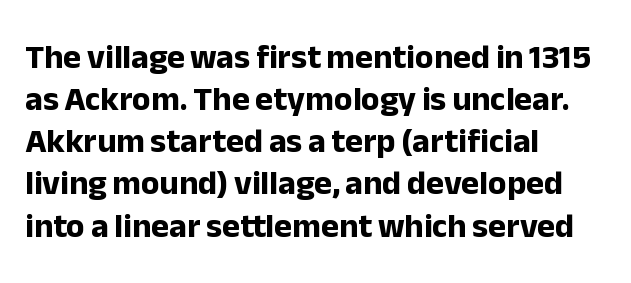
{"serif": "no", "italic": "no", "bold": "yes", "weight": "bold", "width": "normal", "stroke_contrast": "low", "x_height": "medium", "monospaced": "no", "underline": "no", "align": "left", "line_spacing_ratio": 1.24, "letter_spacing": "normal", "letter_spacing_em": 0.0, "glyph_px": 34}
